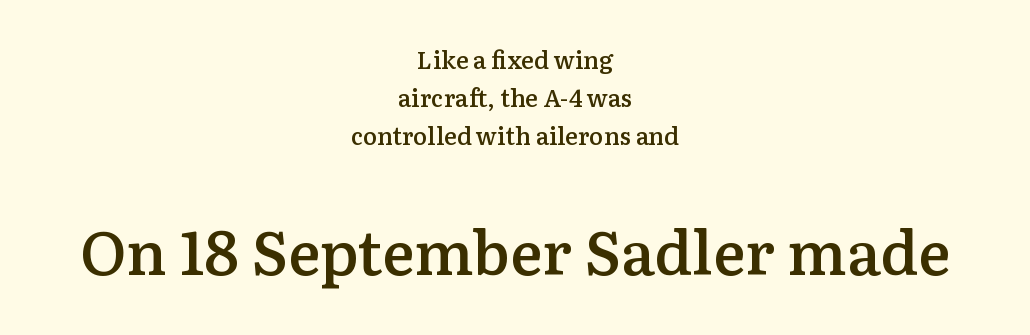
{"serif": "yes", "italic": "no", "bold": "semi", "weight": "semibold", "width": "normal", "stroke_contrast": "low", "x_height": "medium", "monospaced": "no", "underline": "no", "align": "center", "line_spacing": "normal", "line_spacing_ratio": 1.59, "letter_spacing": "normal", "letter_spacing_em": 0.0, "larger_block": "second", "size_ratio": 2.54, "glyph_px": 61}
